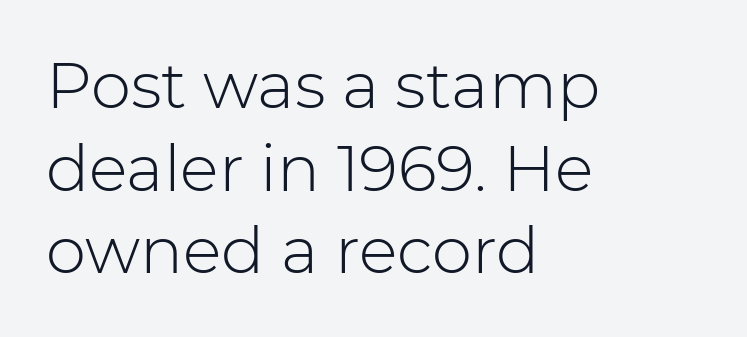
The image shows 64 px light sans-serif type, upright; set left-aligned, normal line spacing (1.29x), normal letter spacing, not underlined; low stroke contrast and a medium x-height.
